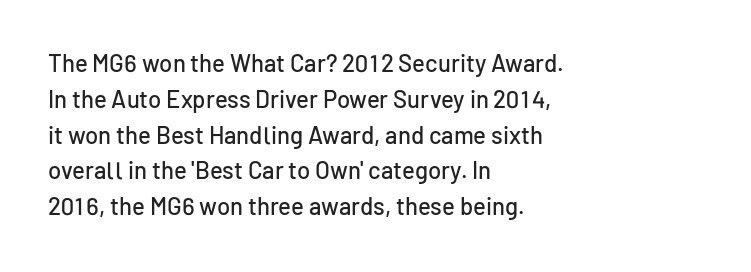
Q: Is the text italic (slanted)? A: No, it is upright.
Q: Is the text underlined? A: No.
Q: How is the paragraph aligned? A: Left-aligned.
Q: Is the spacing between letters normal or unusually wide? A: Normal.
Q: Is the spacing between lines tight, normal or loose? A: Normal.
